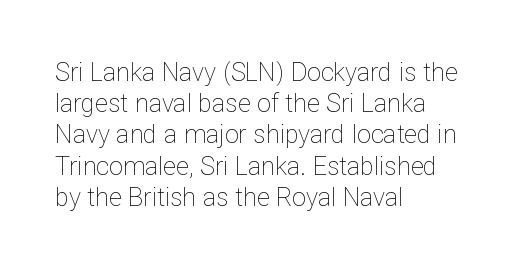
{"italic": "no", "bold": "no", "underline": "no", "align": "left", "line_spacing": "normal", "line_spacing_ratio": 1.25, "letter_spacing": "normal", "letter_spacing_em": 0.0, "glyph_px": 25}
